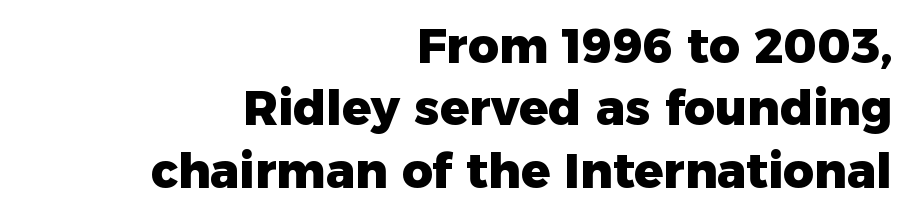
{"serif": "no", "italic": "no", "bold": "yes", "weight": "heavy", "width": "normal", "stroke_contrast": "low", "x_height": "medium", "monospaced": "no", "underline": "no", "align": "right", "line_spacing": "normal", "line_spacing_ratio": 1.3, "letter_spacing": "normal", "letter_spacing_em": 0.0, "glyph_px": 48}
